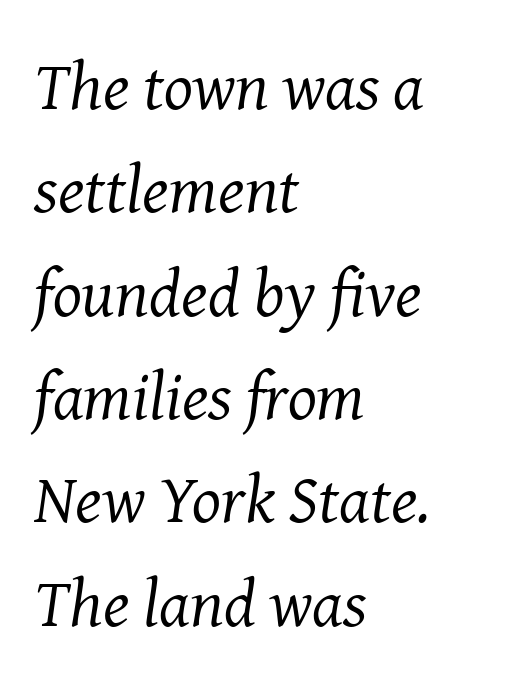
The passage shown is typeset with a serif family. Honestly, the letter spacing is just normal — you wouldn't notice it. Heft: none added — not bold. Each letter keeps its own natural width here, so spacing adapts to shape. Line beginnings align vertically; line endings do not.
